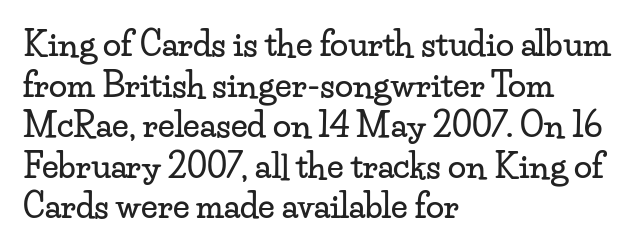
The tracking reads as untouched default to a designer's eye. The axis of the letterforms is exactly vertical. Anything drawn beneath the words? Only blank space. Proportional: the letters do not fall into vertical columns.
